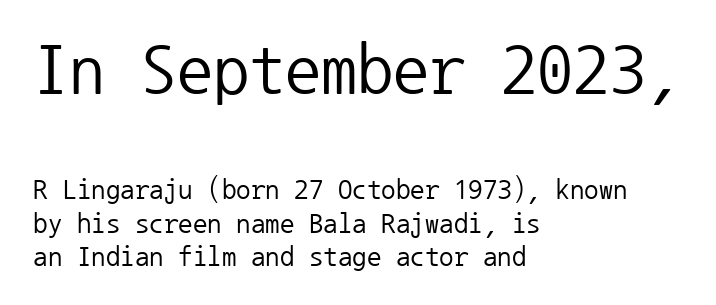
{"serif": "no", "italic": "no", "bold": "no", "weight": "regular", "width": "normal", "stroke_contrast": "low", "x_height": "medium", "monospaced": "yes", "underline": "no", "align": "left", "line_spacing_ratio": 1.16, "letter_spacing": "normal", "letter_spacing_em": 0.0, "larger_block": "first", "size_ratio": 2.48, "glyph_px": 72}
